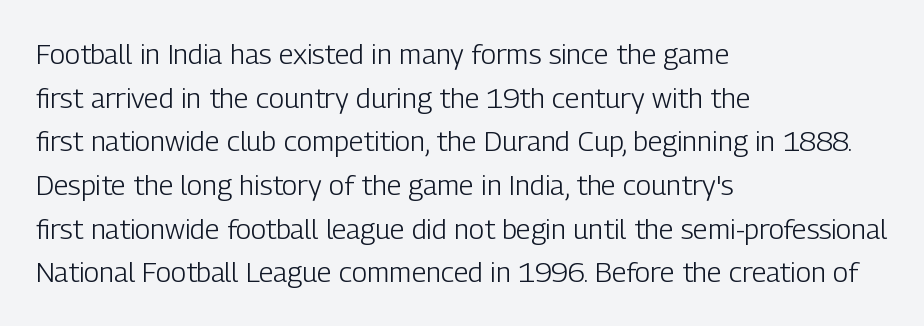
The image shows 28 px light, condensed sans-serif type, upright; set left-aligned, normal line spacing (1.56x), normal letter spacing, not underlined; low stroke contrast and a medium x-height.
